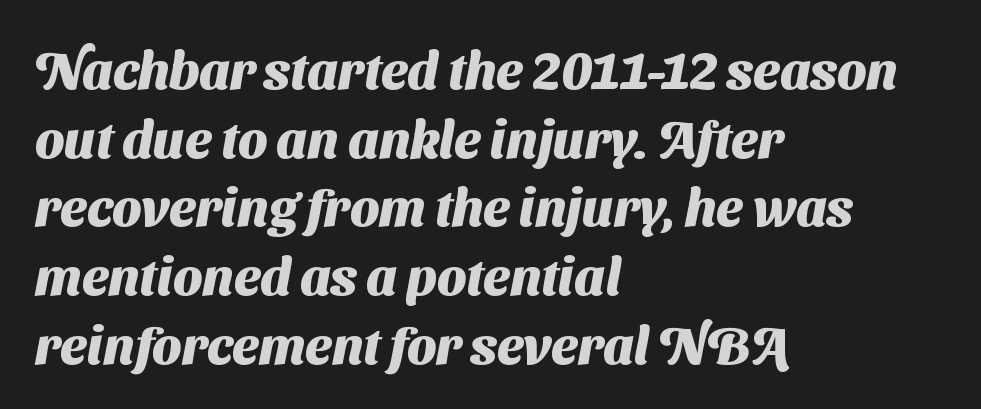
{"serif": "no", "bold": "yes", "weight": "heavy", "width": "normal", "stroke_contrast": "medium", "x_height": "medium", "monospaced": "no", "underline": "no", "align": "left", "line_spacing": "normal", "line_spacing_ratio": 1.32, "letter_spacing": "normal", "letter_spacing_em": 0.0, "glyph_px": 52}
